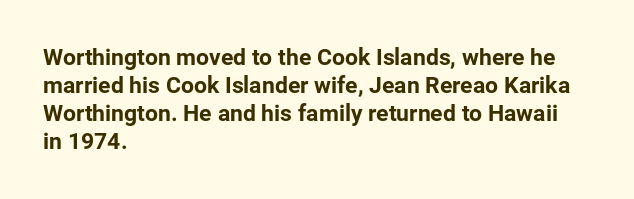
The image shows 23 px bold type, upright; set left-aligned, line spacing 1.22x, normal letter spacing, not underlined.
